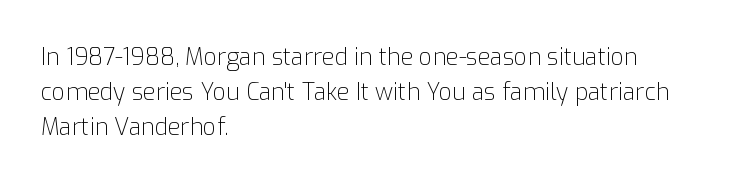
{"italic": "no", "bold": "no", "underline": "no", "align": "left", "line_spacing": "normal", "line_spacing_ratio": 1.52, "letter_spacing": "normal", "letter_spacing_em": 0.0, "glyph_px": 23}
